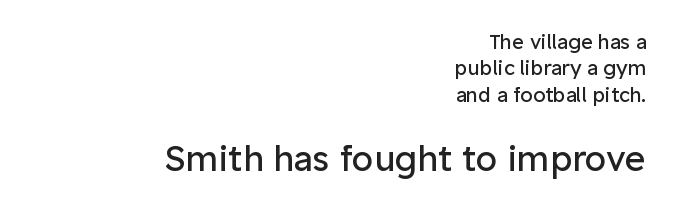
The image shows 35 px regular-weight sans-serif type, upright; set right-aligned, normal line spacing (1.32x), normal letter spacing, not underlined; the second (bottom) block is 1.75x larger; low stroke contrast and a medium x-height.
